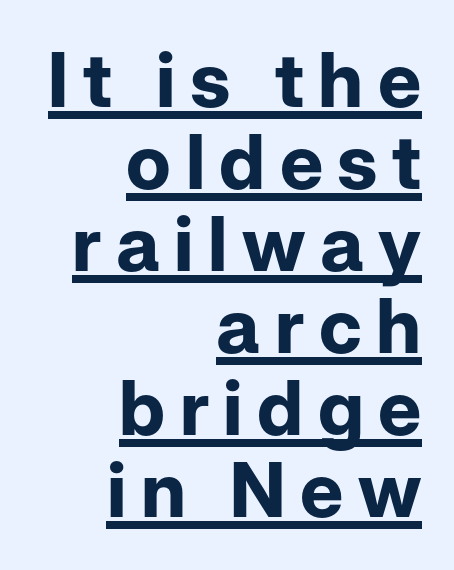
The image shows 76 px bold sans-serif type, upright; set right-aligned, tight line spacing (1.08x), underlined; low stroke contrast and a medium x-height.
